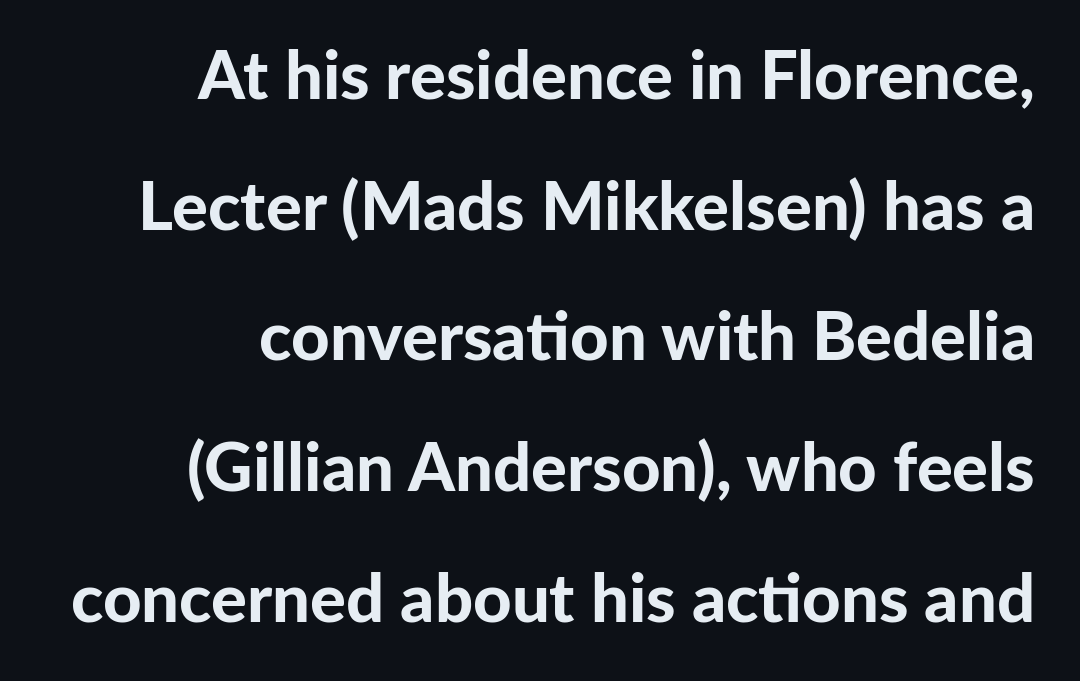
Tracking value appears to be zero — textbook default spacing. The lines are quadded right. Plain, unruled lines of type. The type sits square on the baseline with zero lean.
